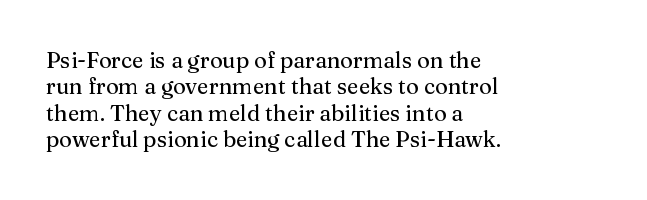
The image shows 22 px text type, upright; set left-aligned, line spacing 1.2x, normal letter spacing, not underlined.
